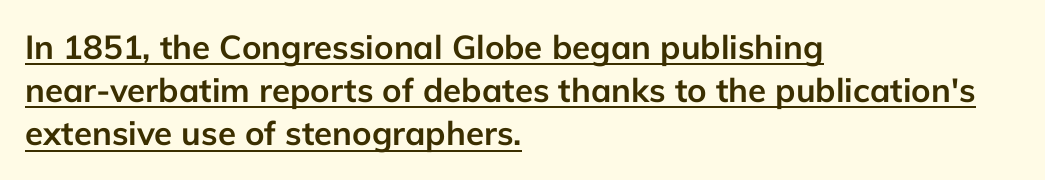
Q: Is the text bold? A: Yes.
Q: Is the text italic (slanted)? A: No, it is upright.
Q: Is the typeface a serif or a sans-serif typeface? A: Sans-serif.
Q: Is the text underlined? A: Yes.
Q: How is the paragraph aligned? A: Left-aligned.
Q: Is the spacing between letters normal or unusually wide? A: Normal.
Q: Is the spacing between lines tight, normal or loose? A: Normal.
Q: Width (condensed, normal, or wide)? A: Normal.
Q: Stroke contrast? A: Low.
Q: x-height? A: Medium.
Q: Monospaced? A: No.
